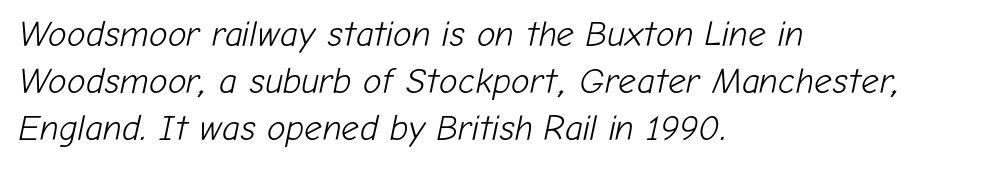
{"italic": "yes", "lean": "right", "slant_degrees": 12, "bold": "no", "weight": "light", "width": "normal", "stroke_contrast": "low", "x_height": "medium", "monospaced": "no", "underline": "no", "align": "left", "line_spacing": "normal", "line_spacing_ratio": 1.35, "letter_spacing": "normal", "letter_spacing_em": 0.0, "glyph_px": 35}
